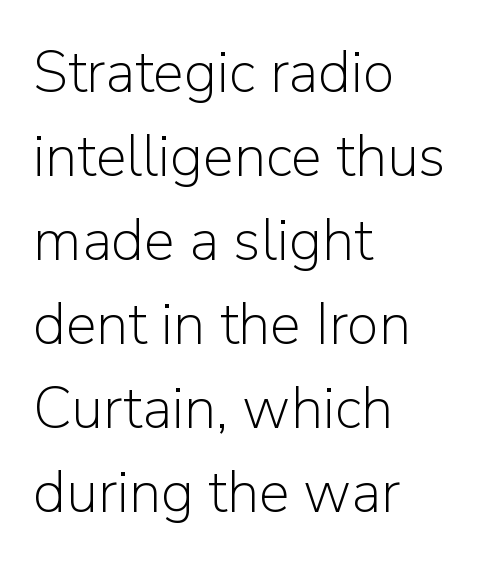
The lettering stays uniformly vertical, giving the passage a roman look. Tracking value appears to be zero — textbook default spacing. The font is comparable to plain body text, perhaps lighter. This sample has the flowing, uneven cadence of proportional lettering.
